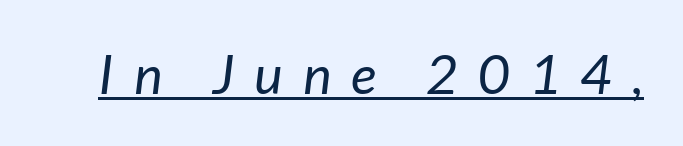
Italic? Definitely — the glyphs are oblique. A light-to-regular cut is what we see here. You can see a thin bar hugging the bottom of the glyphs. The face used here is rendered with a markedly widened letterfit.
